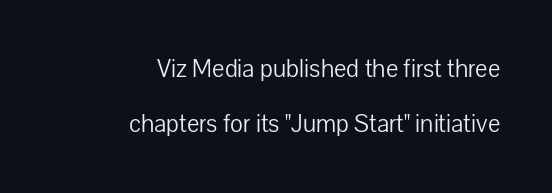
The image shows 26 px text type, upright; set right-aligned, loose line spacing (2.1x), normal letter spacing, not underlined.
